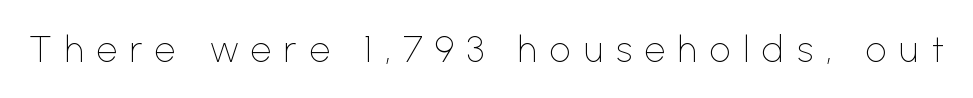
Q: Is the text bold? A: No.
Q: Is the text italic (slanted)? A: No, it is upright.
Q: Is the typeface a serif or a sans-serif typeface? A: Sans-serif.
Q: Is the text underlined? A: No.
Q: Is the spacing between letters normal or unusually wide? A: Unusually wide.
Q: Width (condensed, normal, or wide)? A: Normal.
Q: Stroke contrast? A: Low.
Q: x-height? A: Medium.
Q: Monospaced? A: No.
